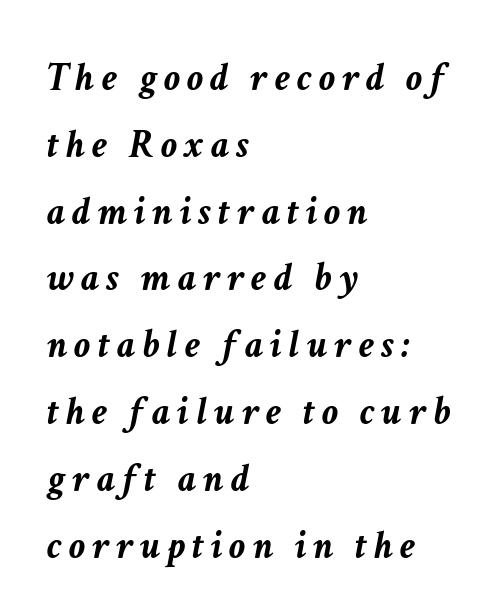
Spacing verdict: proportional, widths tailored to each character. Honestly, the row spacing looks completely unremarkable. Visually the block forms a straight wall on the left and a jagged coastline on the right. Decoration check: the copy has no underline. How heavy is the stroke? Heavy — this is a bold.
